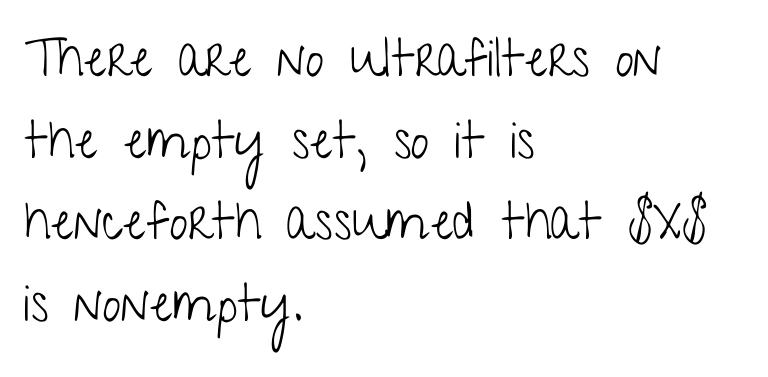
The image shows 52 px light, condensed sans-serif type, upright; set left-aligned, normal line spacing (1.57x), normal letter spacing, not underlined; low stroke contrast and a medium x-height.
